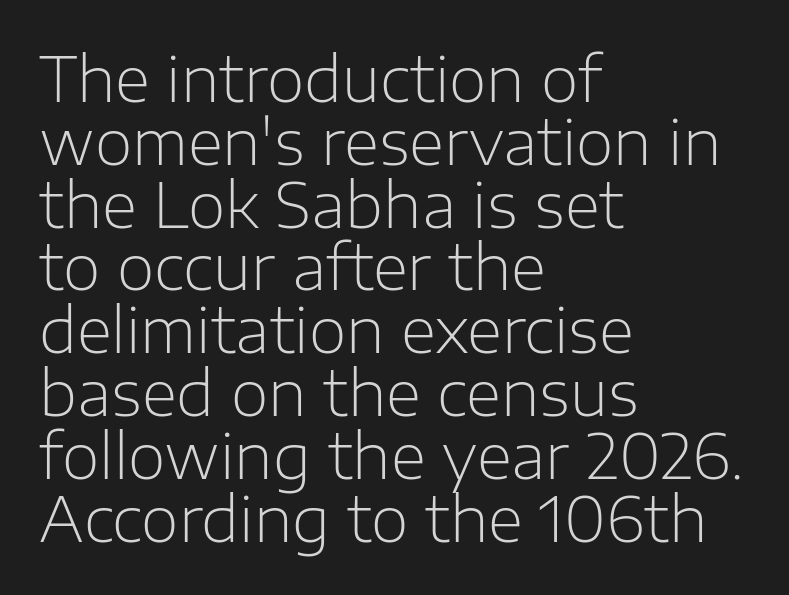
Here the designer chose a conventional face with non-uniform glyph widths. The passage shown is typeset with a sans-serif family. Casual observation: everything's shoved over to the left. You can tell it's not italic because the verticals are truly vertical.
